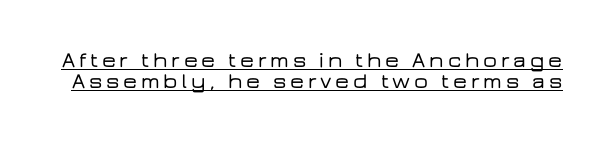
{"italic": "no", "underline": "yes", "line_spacing": "tight", "line_spacing_ratio": 0.95, "glyph_px": 22}
